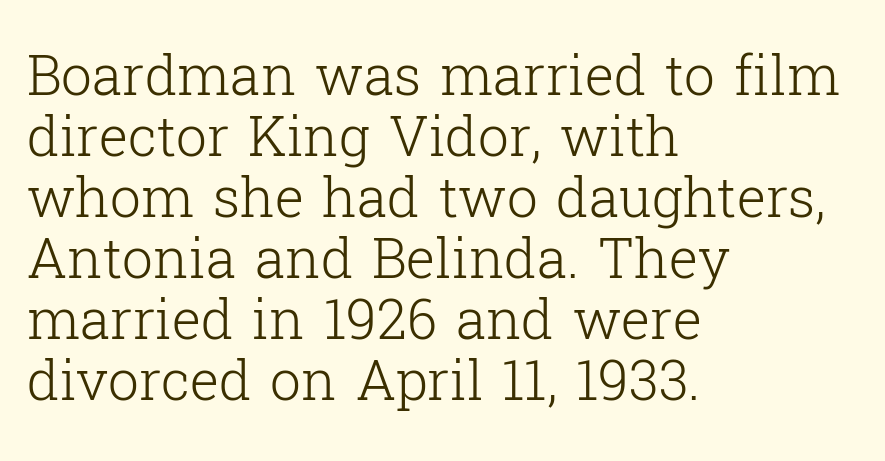
The image shows 55 px light serif type, upright; set left-aligned, tight line spacing (1.11x), normal letter spacing, not underlined; low stroke contrast and a medium x-height.
